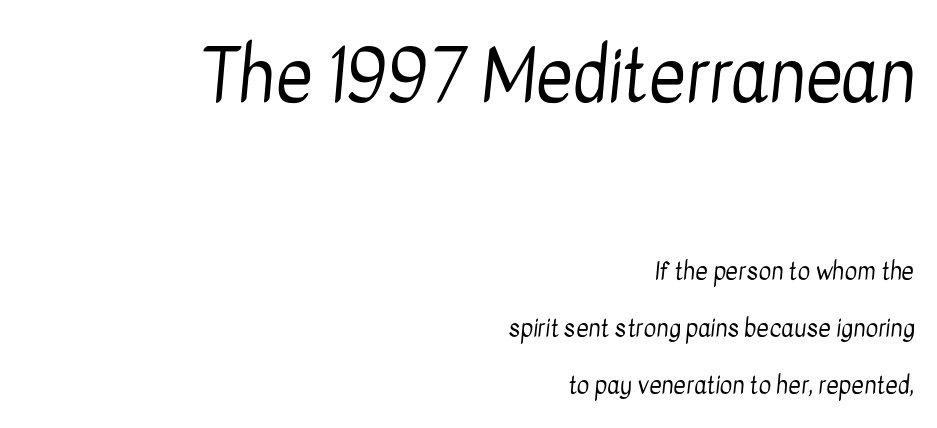
The initial chunk of copy outweighs the following chunk in type size. Spacing verdict: proportional, widths tailored to each character. Has an underline been added? It has not. Each word holds together tightly as a unit, with standard inter-letter gaps. The strokes carry an ordinary text weight at most. Alignment: flush right.
